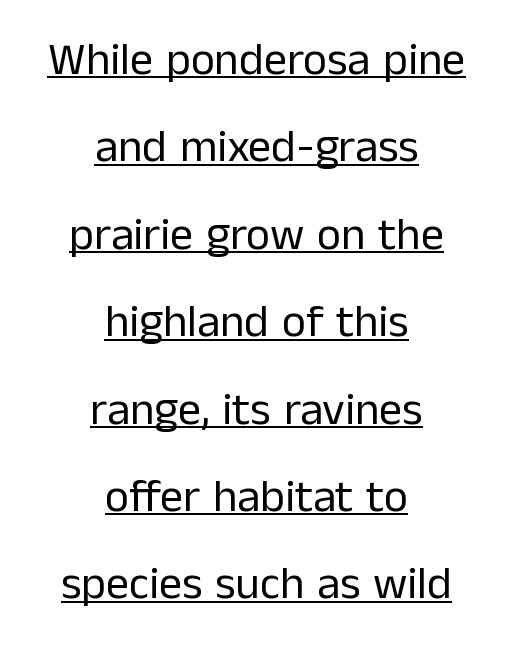
Nobody touched the tracking dial on this one. Ascenders rise straight up at ninety degrees. The string is rendered with underlining switched on. You could not count columns in this text — the font is proportionally spaced. No feet cap the strokes, marking this as sans-serif type. Stems here are at most as thick as an everyday book face.
